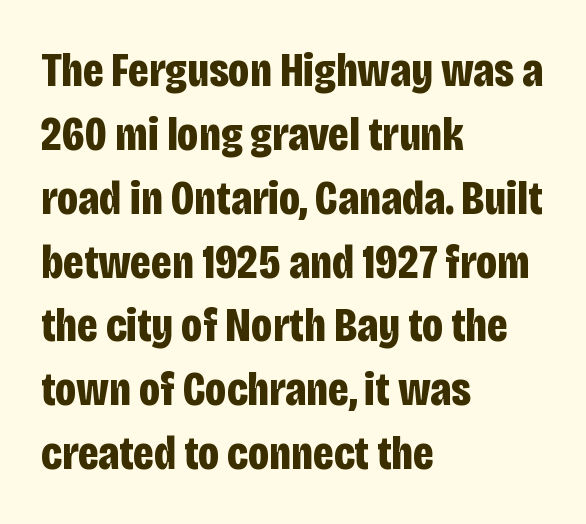
{"serif": "no", "italic": "no", "bold": "yes", "weight": "bold", "width": "condensed", "stroke_contrast": "low", "x_height": "large", "monospaced": "no", "underline": "no", "align": "left", "line_spacing": "normal", "line_spacing_ratio": 1.33, "letter_spacing": "normal", "letter_spacing_em": 0.0, "glyph_px": 48}
